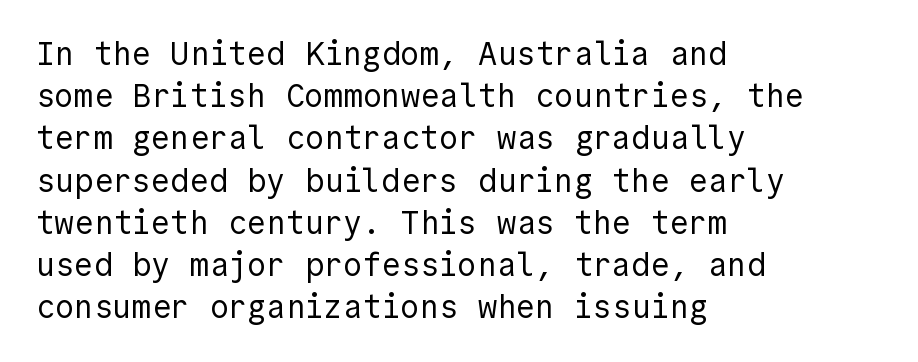
{"serif": "no", "italic": "no", "bold": "no", "weight": "regular", "width": "normal", "x_height": "medium", "underline": "no", "align": "left", "line_spacing": "normal", "line_spacing_ratio": 1.32, "letter_spacing": "normal", "letter_spacing_em": 0.0, "glyph_px": 32}
